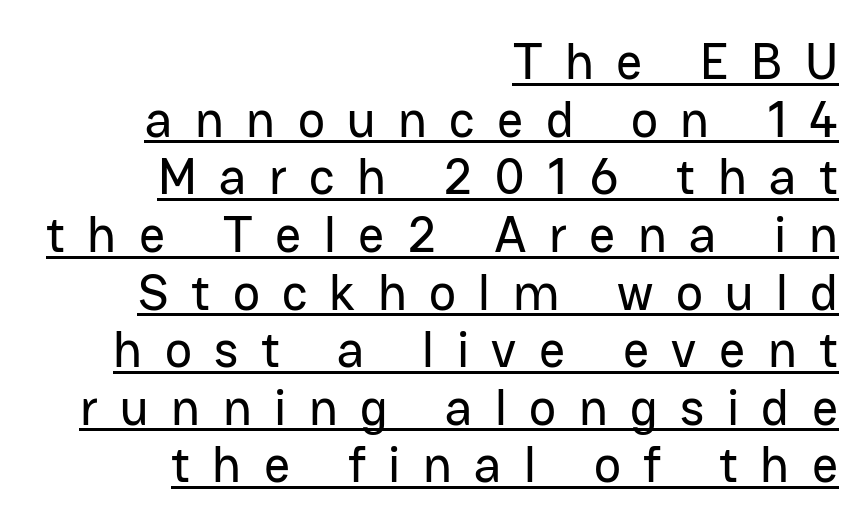
{"serif": "no", "italic": "no", "width": "normal", "stroke_contrast": "low", "x_height": "medium", "monospaced": "no", "underline": "yes", "align": "right", "line_spacing": "tight", "line_spacing_ratio": 1.13, "letter_spacing": "wide", "letter_spacing_em": 0.44, "glyph_px": 51}
